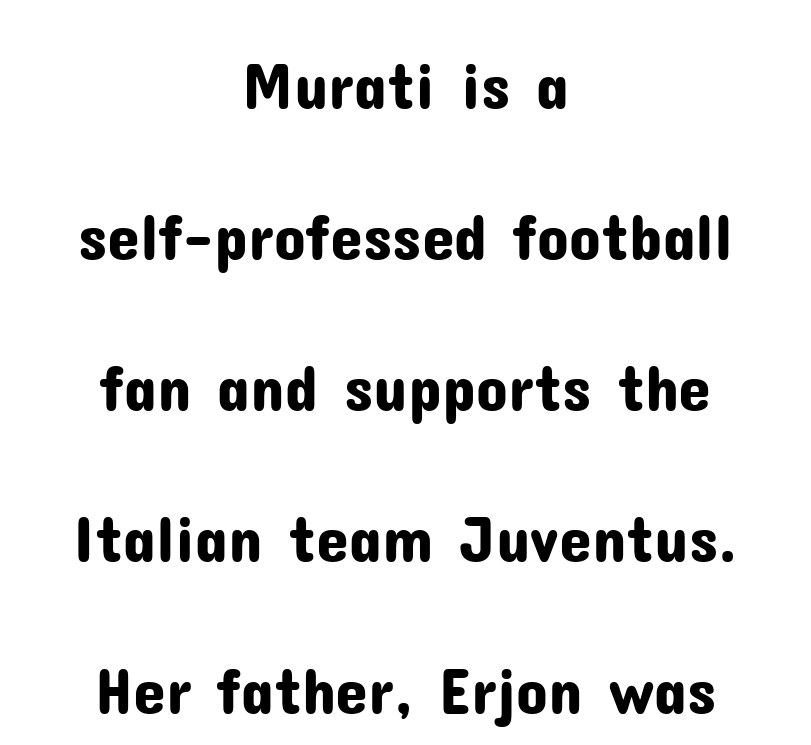
Q: Is the text italic (slanted)? A: No, it is upright.
Q: Is the typeface a serif or a sans-serif typeface? A: Sans-serif.
Q: Is the text underlined? A: No.
Q: How is the paragraph aligned? A: Centered.
Q: Is the spacing between letters normal or unusually wide? A: Normal.
Q: Is the spacing between lines tight, normal or loose? A: Loose.
Q: Width (condensed, normal, or wide)? A: Normal.
Q: Stroke contrast? A: Low.
Q: x-height? A: Medium.
Q: Monospaced? A: No.
